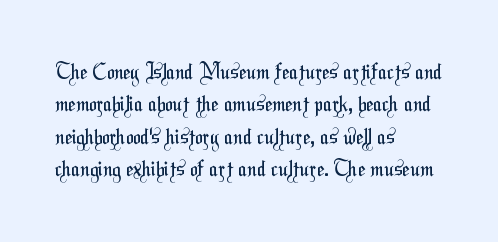
The image shows 21 px text type; set left-aligned, normal line spacing (1.54x), normal letter spacing, not underlined.
